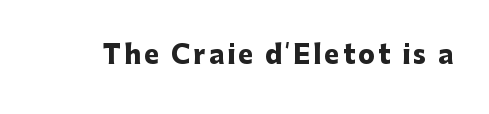
The image shows 25 px bold type, upright; set not underlined.
